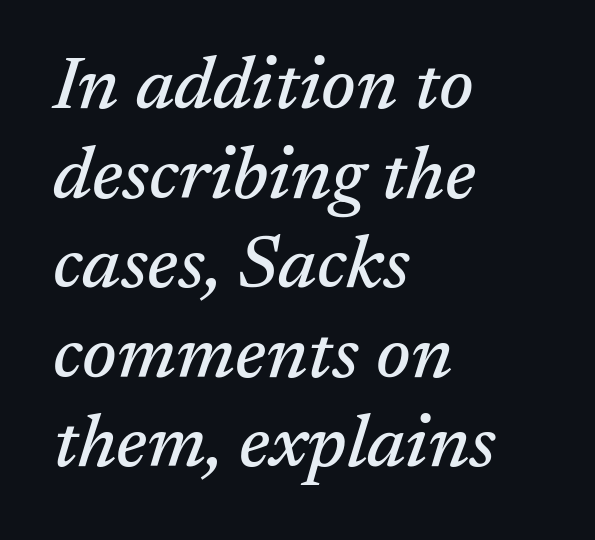
{"serif": "yes", "italic": "yes", "lean": "right", "slant_degrees": 17, "width": "normal", "stroke_contrast": "medium", "x_height": "medium", "monospaced": "no", "underline": "no", "align": "left", "line_spacing_ratio": 1.21, "letter_spacing": "normal", "letter_spacing_em": 0.0, "glyph_px": 74}
